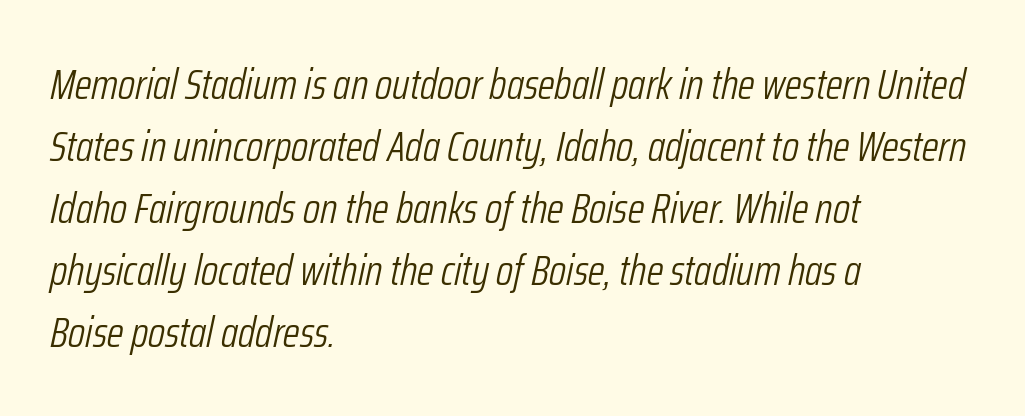
{"italic": "yes", "lean": "right", "slant_degrees": 12, "bold": "no", "weight": "light", "width": "condensed", "stroke_contrast": "low", "x_height": "medium", "monospaced": "no", "underline": "no", "align": "left", "line_spacing": "normal", "line_spacing_ratio": 1.44, "letter_spacing": "normal", "letter_spacing_em": 0.0, "glyph_px": 43}
